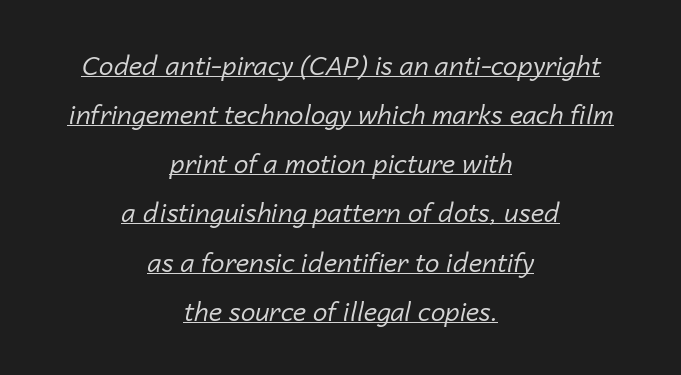
Q: Is the text bold? A: No.
Q: Is the text italic (slanted)? A: Yes, it leans right by about 14 degrees.
Q: Is the text underlined? A: Yes.
Q: How is the paragraph aligned? A: Centered.
Q: Is the spacing between letters normal or unusually wide? A: Normal.
